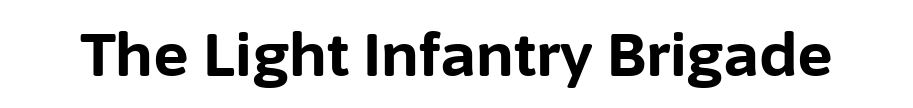
Q: Is the text bold? A: Yes.
Q: Is the text italic (slanted)? A: No, it is upright.
Q: Is the typeface a serif or a sans-serif typeface? A: Sans-serif.
Q: Is the text underlined? A: No.
Q: Is the spacing between letters normal or unusually wide? A: Normal.
Q: Width (condensed, normal, or wide)? A: Normal.
Q: Stroke contrast? A: Low.
Q: x-height? A: Medium.
Q: Monospaced? A: No.
